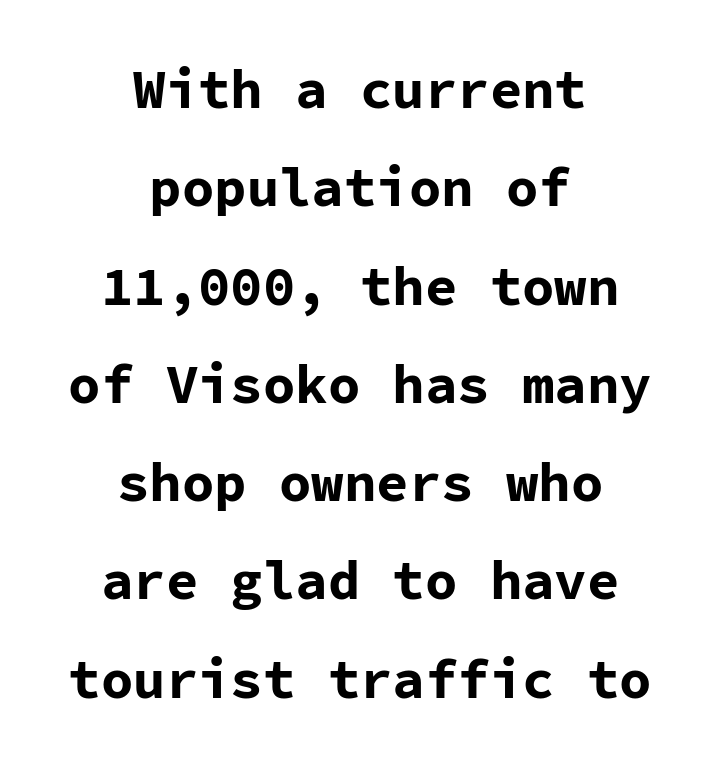
{"serif": "no", "italic": "no", "bold": "yes", "weight": "bold", "width": "normal", "stroke_contrast": "low", "x_height": "medium", "monospaced": "yes", "underline": "no", "align": "center", "line_spacing_ratio": 1.82, "letter_spacing": "normal", "letter_spacing_em": 0.0, "glyph_px": 54}
